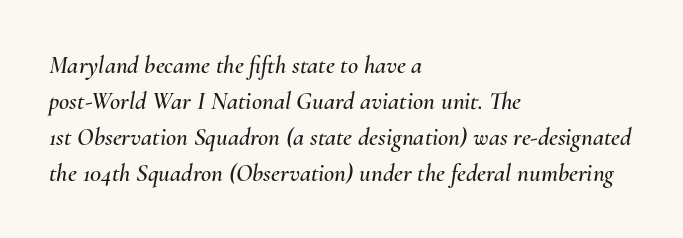
Q: Is the text italic (slanted)? A: Yes, it leans right by about 10 degrees.
Q: Is the text underlined? A: No.
Q: How is the paragraph aligned? A: Left-aligned.
Q: Is the spacing between letters normal or unusually wide? A: Normal.
Q: Is the spacing between lines tight, normal or loose? A: Normal.
